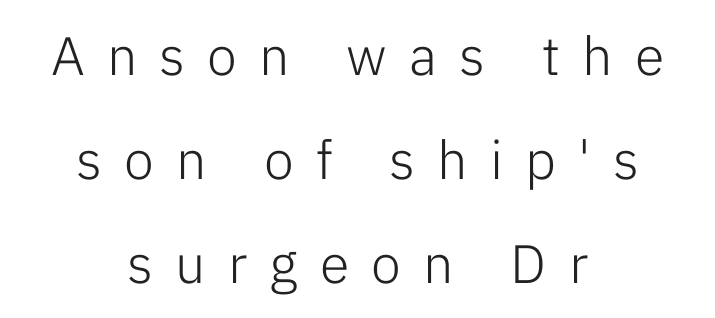
The image shows 54 px light sans-serif type, upright; set centered, loose line spacing (1.93x), unusually wide letter spacing (+0.41 em), not underlined; low stroke contrast and a medium x-height.
